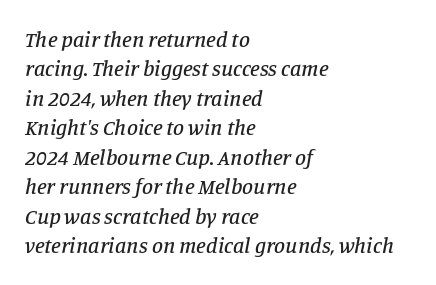
Q: Is the text italic (slanted)? A: Yes, it leans right by about 11 degrees.
Q: Is the text underlined? A: No.
Q: How is the paragraph aligned? A: Left-aligned.
Q: Is the spacing between letters normal or unusually wide? A: Normal.
Q: Is the spacing between lines tight, normal or loose? A: Normal.
